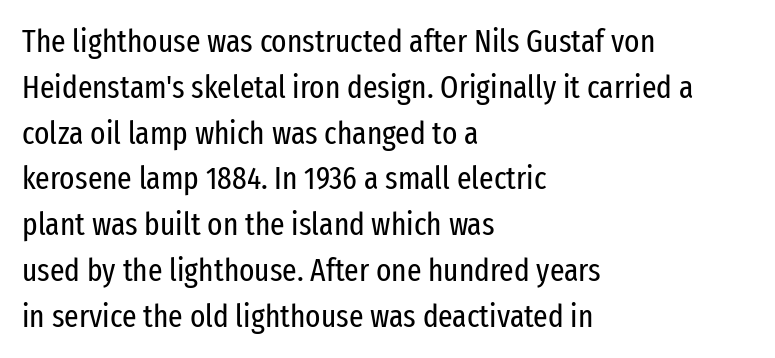
The rendering uses natural spacing where letterforms have individual widths. Layout note: lines flush left. What stands out about the letter spacing? Nothing — it is the standard amount. Regular leading.
